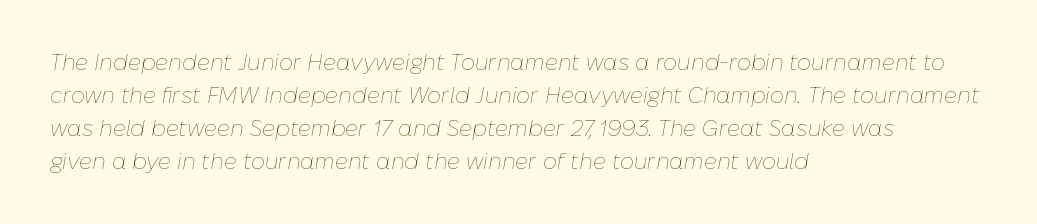
Q: Is the text bold? A: No.
Q: Is the text italic (slanted)? A: Yes, it leans right by about 10 degrees.
Q: Is the text underlined? A: No.
Q: How is the paragraph aligned? A: Left-aligned.
Q: Is the spacing between letters normal or unusually wide? A: Normal.
Q: Is the spacing between lines tight, normal or loose? A: Normal.
